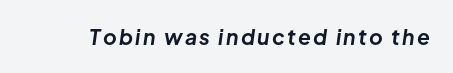
{"italic": "yes", "lean": "right", "slant_degrees": 8, "bold": "yes", "underline": "no", "glyph_px": 21}
